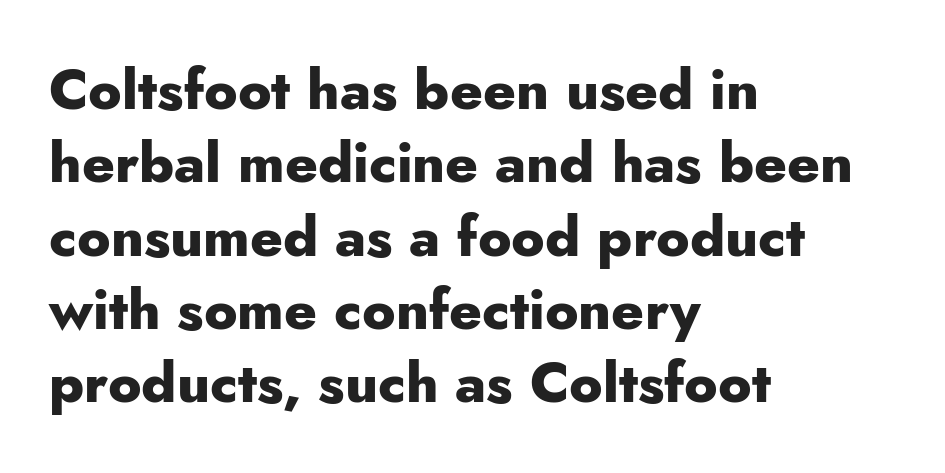
The image shows 56 px heavy sans-serif type, upright; set left-aligned, normal line spacing (1.31x), normal letter spacing, not underlined; low stroke contrast and a small x-height.
